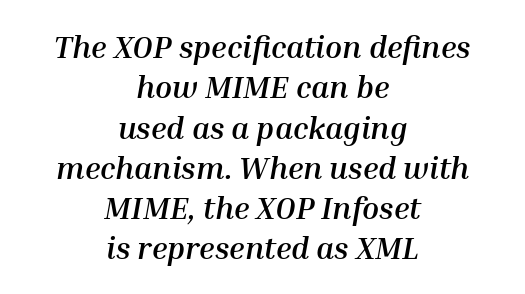
{"italic": "yes", "lean": "right", "slant_degrees": 10, "bold": "yes", "weight": "semibold", "width": "normal", "stroke_contrast": "medium", "x_height": "medium", "monospaced": "no", "underline": "no", "align": "center", "line_spacing": "normal", "line_spacing_ratio": 1.3, "letter_spacing": "normal", "letter_spacing_em": 0.0, "glyph_px": 31}
